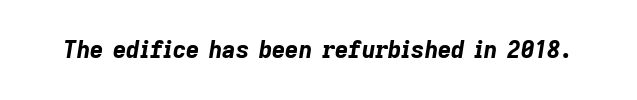
Q: Is the text bold? A: Yes.
Q: Is the text italic (slanted)? A: Yes, it leans right by about 9 degrees.
Q: Is the text underlined? A: No.
Q: Is the spacing between letters normal or unusually wide? A: Normal.
